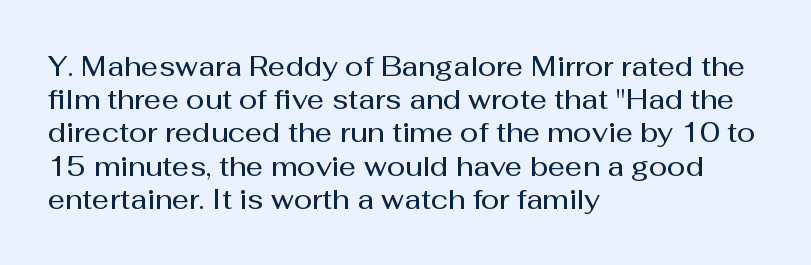
{"italic": "no", "bold": "semi", "underline": "no", "align": "left", "line_spacing_ratio": 1.23, "letter_spacing": "normal", "letter_spacing_em": 0.0, "glyph_px": 27}
